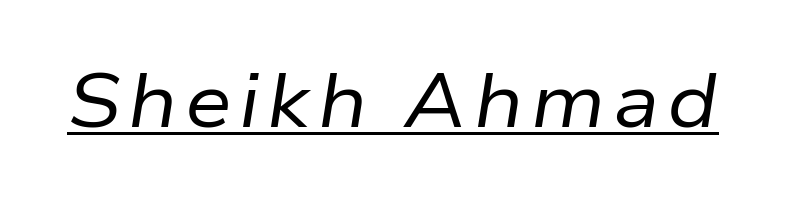
The image shows 75 px regular-weight type, italic (leaning right); set underlined; low stroke contrast and a medium x-height.
